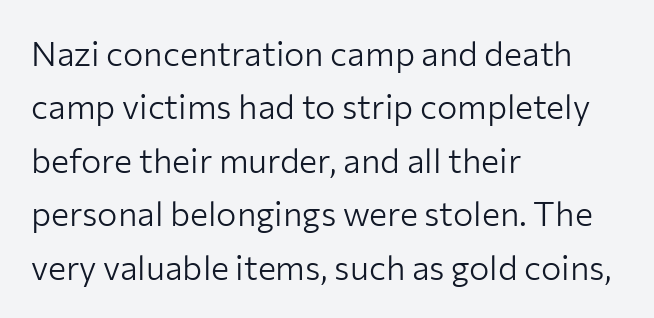
A typesetter would call this proportional, since set widths differ per character. Caption: standard tracking, unaltered. Reading down the column, the eye jumps a familiar distance to each next line. Notice how the stems are strictly vertical — no italics here.
